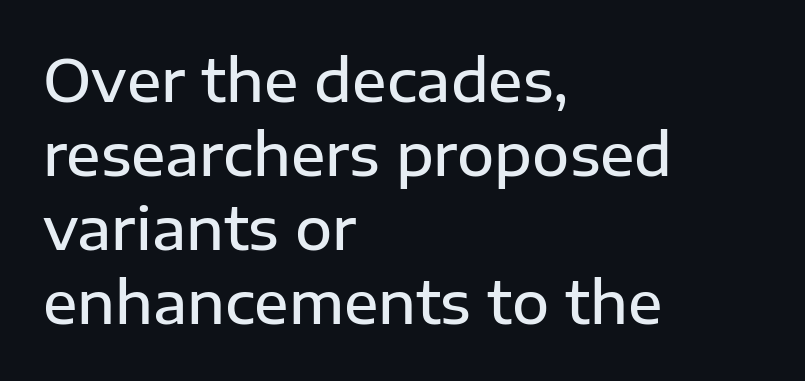
The letters are semibold — heavier than regular but short of a full bold. The space between consecutive lines is moderate. A typesetter would call this zero additional tracking. Note the varied advance widths — an 'i' is clearly narrower than an 'm'. The letters carry no serifs — their stems end cleanly without finishing strokes. Descenders are the only things crossing below the line.
